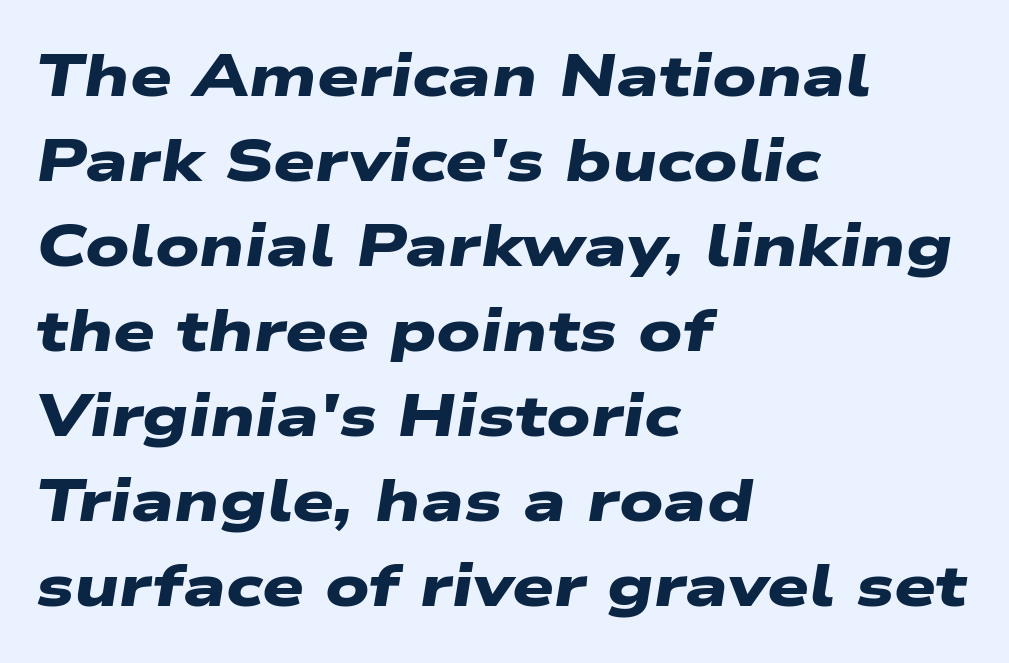
Q: Is the text bold? A: Yes.
Q: Is the typeface a serif or a sans-serif typeface? A: Sans-serif.
Q: Is the text underlined? A: No.
Q: How is the paragraph aligned? A: Left-aligned.
Q: Is the spacing between letters normal or unusually wide? A: Normal.
Q: Is the spacing between lines tight, normal or loose? A: Normal.
Q: Width (condensed, normal, or wide)? A: Wide.
Q: Stroke contrast? A: Low.
Q: x-height? A: Medium.
Q: Monospaced? A: No.
